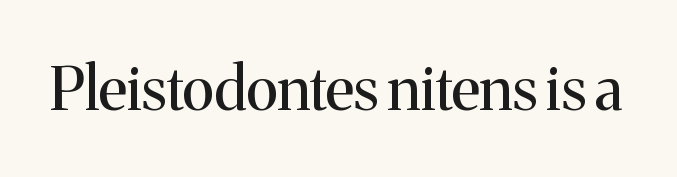
Q: Is the text bold? A: No.
Q: Is the text italic (slanted)? A: No, it is upright.
Q: Is the typeface a serif or a sans-serif typeface? A: Serif.
Q: Is the text underlined? A: No.
Q: Is the spacing between letters normal or unusually wide? A: Normal.
Q: Width (condensed, normal, or wide)? A: Normal.
Q: Stroke contrast? A: Medium.
Q: x-height? A: Medium.
Q: Monospaced? A: No.
